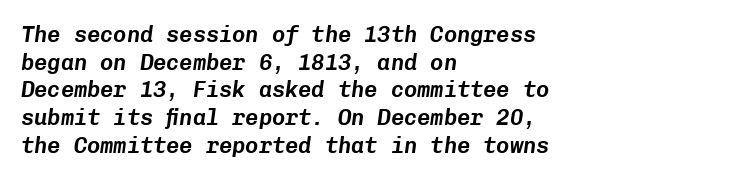
Q: Is the text italic (slanted)? A: Yes, it leans right by about 8 degrees.
Q: Is the text underlined? A: No.
Q: How is the paragraph aligned? A: Left-aligned.
Q: Is the spacing between letters normal or unusually wide? A: Normal.
Q: Is the spacing between lines tight, normal or loose? A: Normal.
